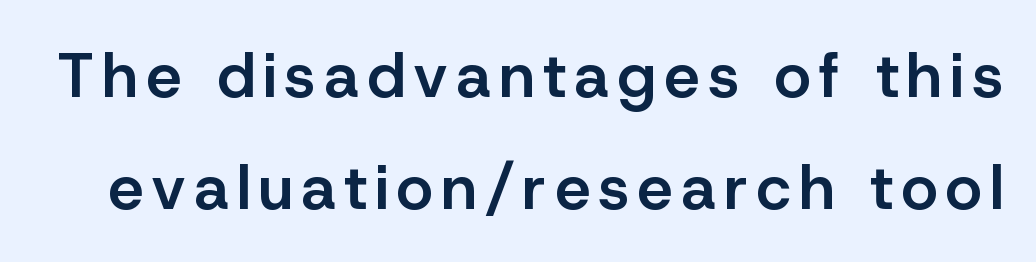
The image shows 63 px semibold sans-serif type, upright; set line spacing 1.77x, not underlined; low stroke contrast and a medium x-height.
